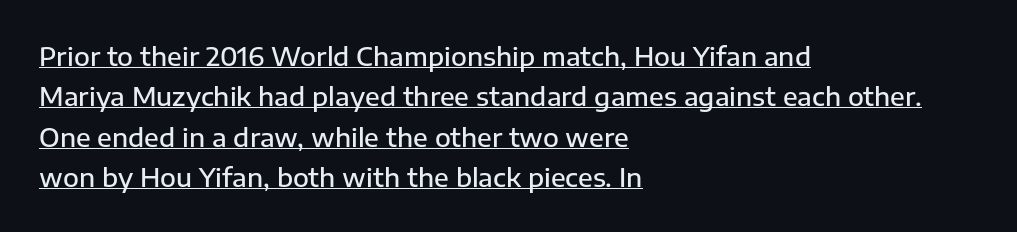
Q: Is the text bold? A: Semi-bold.
Q: Is the text italic (slanted)? A: No, it is upright.
Q: Is the text underlined? A: Yes.
Q: How is the paragraph aligned? A: Left-aligned.
Q: Is the spacing between letters normal or unusually wide? A: Normal.
Q: Is the spacing between lines tight, normal or loose? A: Normal.
